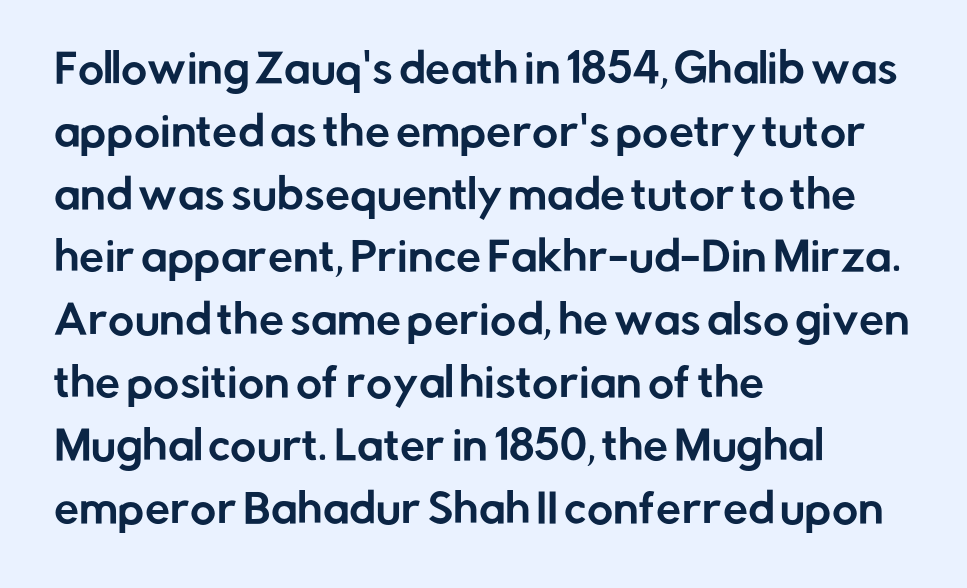
{"serif": "no", "italic": "no", "width": "normal", "stroke_contrast": "low", "x_height": "medium", "monospaced": "no", "underline": "no", "align": "left", "line_spacing": "normal", "line_spacing_ratio": 1.57, "letter_spacing": "normal", "letter_spacing_em": 0.0, "glyph_px": 40}
